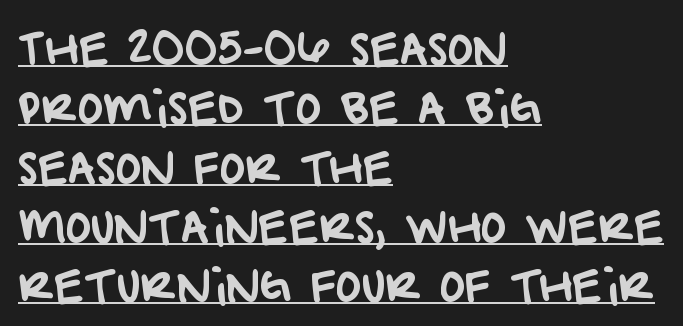
Q: Is the typeface a serif or a sans-serif typeface? A: Sans-serif.
Q: Is the text underlined? A: Yes.
Q: How is the paragraph aligned? A: Left-aligned.
Q: Is the spacing between letters normal or unusually wide? A: Normal.
Q: Is the spacing between lines tight, normal or loose? A: Normal.
Q: Width (condensed, normal, or wide)? A: Normal.
Q: Stroke contrast? A: Low.
Q: x-height? A: Large.
Q: Monospaced? A: No.
